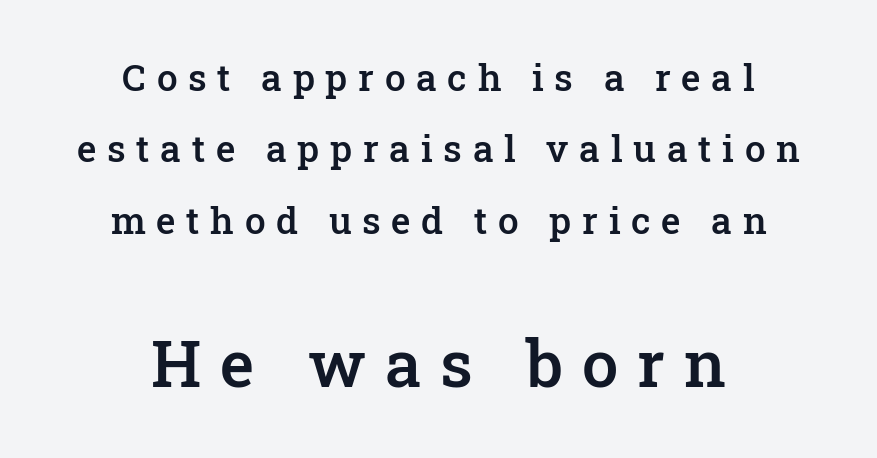
{"serif": "yes", "italic": "no", "bold": "semi", "weight": "semibold", "width": "normal", "stroke_contrast": "low", "x_height": "medium", "monospaced": "no", "underline": "no", "align": "center", "line_spacing": "loose", "line_spacing_ratio": 1.93, "letter_spacing": "wide", "letter_spacing_em": 0.29, "larger_block": "second", "size_ratio": 1.76, "glyph_px": 65}
